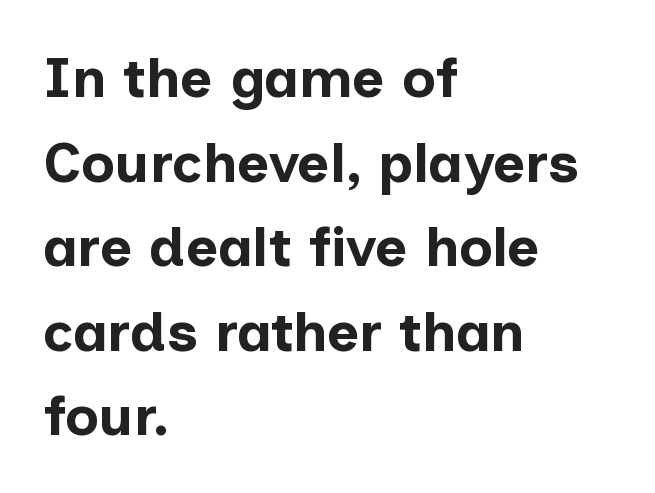
The image shows 56 px bold sans-serif type, upright; set left-aligned, normal line spacing (1.51x), normal letter spacing, not underlined; low stroke contrast and a medium x-height.
